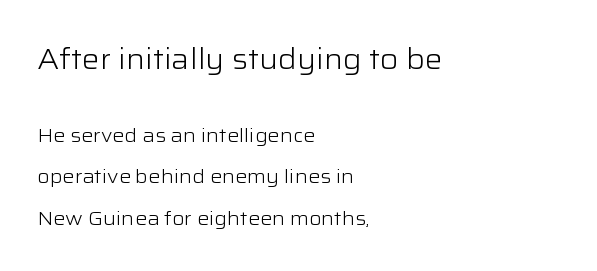
Q: Is the text bold? A: No.
Q: Is the text italic (slanted)? A: No, it is upright.
Q: Is the typeface a serif or a sans-serif typeface? A: Sans-serif.
Q: Is the text underlined? A: No.
Q: How is the paragraph aligned? A: Left-aligned.
Q: Is the spacing between letters normal or unusually wide? A: Normal.
Q: Is the spacing between lines tight, normal or loose? A: Loose.
Q: Which block of text is set in a larger size, the first (top) or the second (bottom)? A: The first (top) one.
Q: Width (condensed, normal, or wide)? A: Wide.
Q: Stroke contrast? A: Low.
Q: x-height? A: Medium.
Q: Monospaced? A: No.
